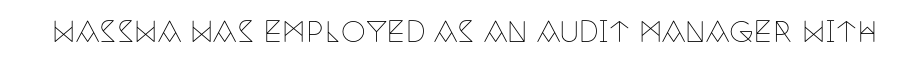
Q: Is the text bold? A: No.
Q: Is the text italic (slanted)? A: No, it is upright.
Q: Is the typeface a serif or a sans-serif typeface? A: Serif.
Q: Is the text underlined? A: No.
Q: Is the spacing between letters normal or unusually wide? A: Normal.
Q: Width (condensed, normal, or wide)? A: Condensed.
Q: Stroke contrast? A: Low.
Q: x-height? A: Large.
Q: Monospaced? A: No.
